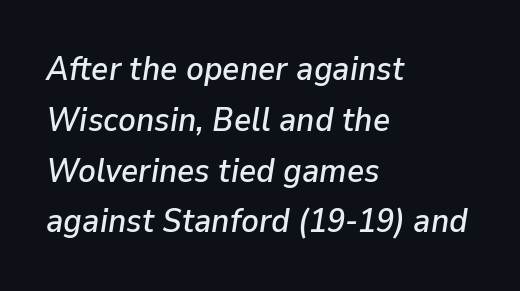
Baseline-to-baseline distance is the conventional proportion of letter height. The setting favours the left margin, as ordinary paragraphs usually do. The zone under the glyphs is completely vacant. There is no visible air inserted between adjacent glyphs.
